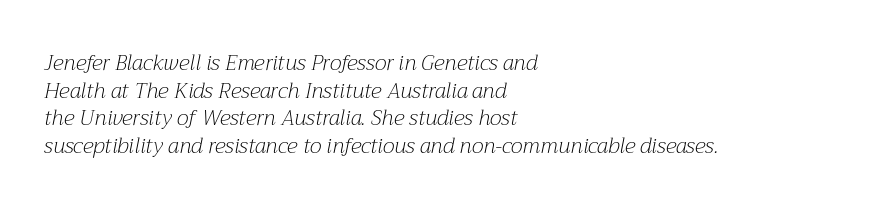
The image shows 21 px text type, italic (leaning right); set left-aligned, normal line spacing (1.32x), normal letter spacing, not underlined.
